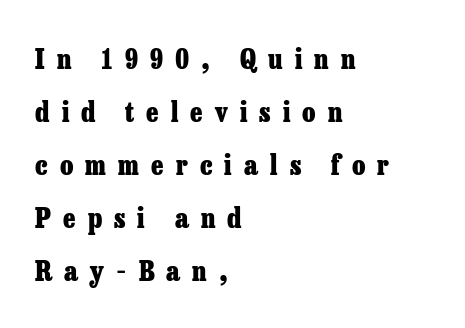
The image shows 27 px bold type, upright; set left-aligned, loose line spacing (1.96x), unusually wide letter spacing (+0.45 em), not underlined.
